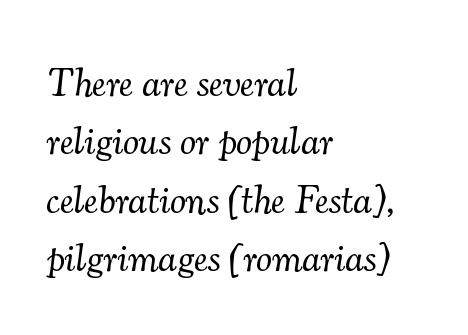
The passage shown is typed in a proportional face where columns would drift. Compared with a typical body face, this is equally light or lighter still. One glance says typical: line gaps are just what's usual. A student would call this left alignment; a typographer would say flush left, rag right. Typographically, this falls in the serif category. Tracking value appears to be zero — textbook default spacing.
